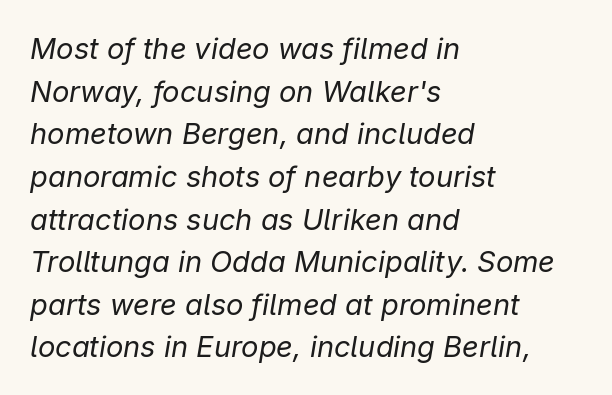
Q: Is the text bold? A: No.
Q: Is the text italic (slanted)? A: Yes, it leans right by about 9 degrees.
Q: Is the text underlined? A: No.
Q: How is the paragraph aligned? A: Left-aligned.
Q: Is the spacing between letters normal or unusually wide? A: Normal.
Q: Is the spacing between lines tight, normal or loose? A: Normal.
Q: Width (condensed, normal, or wide)? A: Normal.
Q: Stroke contrast? A: Low.
Q: x-height? A: Medium.
Q: Monospaced? A: No.
